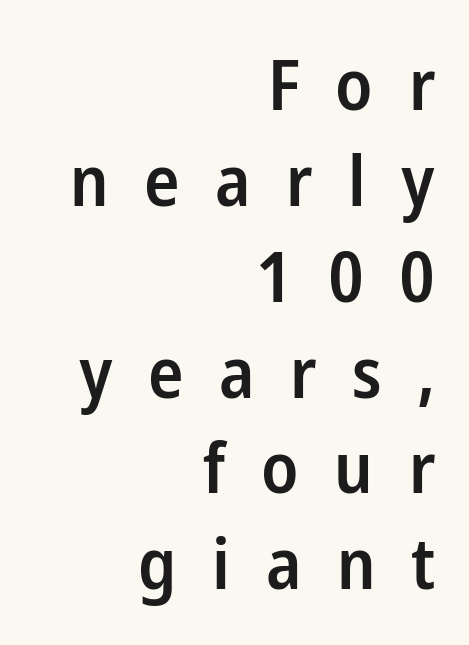
The image shows 71 px semibold, condensed sans-serif type, upright; set right-aligned, normal line spacing (1.35x), unusually wide letter spacing (+0.5 em), not underlined; low stroke contrast and a medium x-height.
